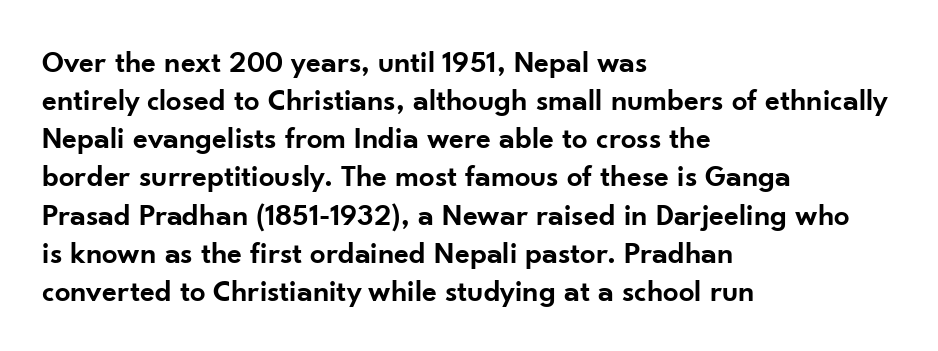
Q: Is the text bold? A: Semi-bold.
Q: Is the text italic (slanted)? A: No, it is upright.
Q: Is the typeface a serif or a sans-serif typeface? A: Sans-serif.
Q: Is the text underlined? A: No.
Q: How is the paragraph aligned? A: Left-aligned.
Q: Is the spacing between letters normal or unusually wide? A: Normal.
Q: Width (condensed, normal, or wide)? A: Normal.
Q: Stroke contrast? A: Low.
Q: x-height? A: Small.
Q: Monospaced? A: No.
